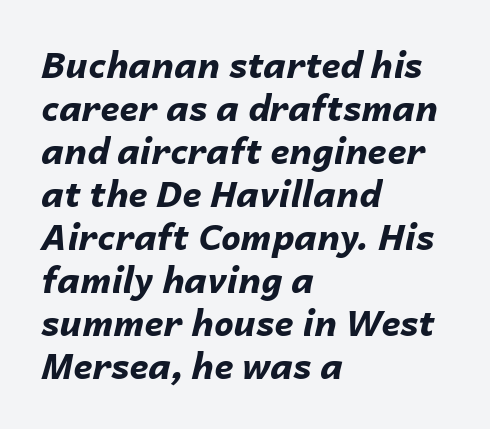
Q: Is the text bold? A: Yes.
Q: Is the text italic (slanted)? A: Yes, it leans right by about 14 degrees.
Q: Is the text underlined? A: No.
Q: How is the paragraph aligned? A: Left-aligned.
Q: Is the spacing between letters normal or unusually wide? A: Normal.
Q: Width (condensed, normal, or wide)? A: Normal.
Q: Stroke contrast? A: Low.
Q: x-height? A: Medium.
Q: Monospaced? A: No.
